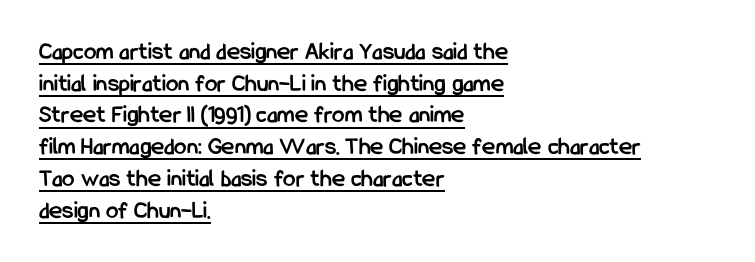
The rag falls on the right side of this text block. Vertical spacing — default. You can see a thin bar hugging the bottom of the glyphs. Emphasis by weight is at full strength: bold. These lines were composed using upright roman letters.
